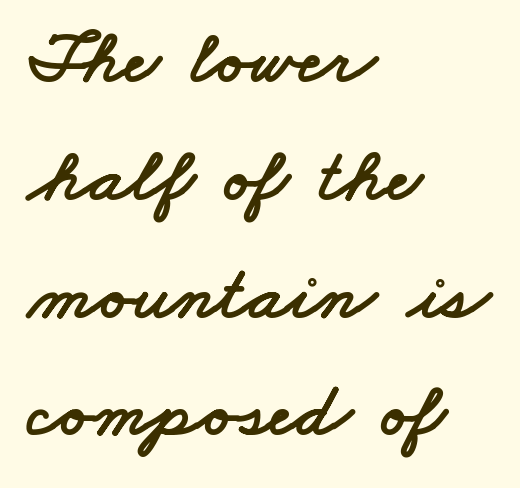
The image shows 77 px wide sans-serif type; set left-aligned, normal line spacing (1.53x), normal letter spacing, not underlined; low stroke contrast and a small x-height.
